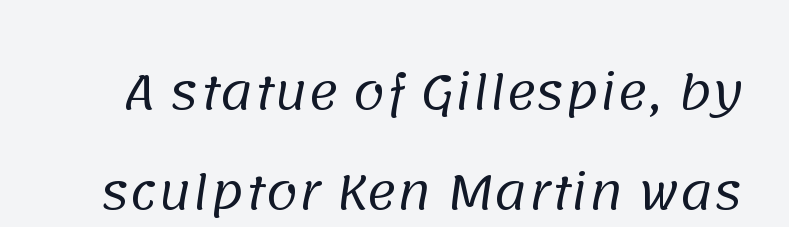
{"serif": "no", "bold": "no", "weight": "regular", "width": "normal", "stroke_contrast": "low", "x_height": "large", "monospaced": "no", "underline": "no", "line_spacing": "loose", "line_spacing_ratio": 2.18, "letter_spacing": "normal", "letter_spacing_em": 0.0, "glyph_px": 46}
